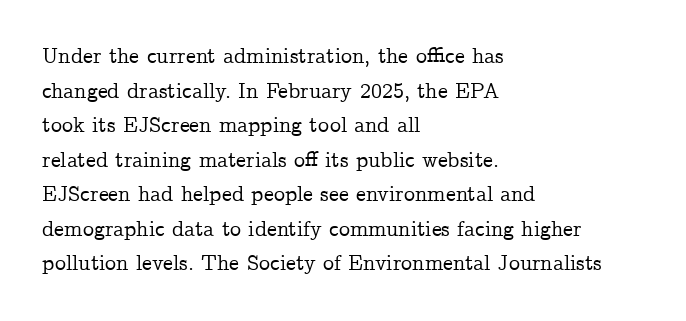
The setting favours the left margin, as ordinary paragraphs usually do. The letters stand straight up with perfectly vertical stems. Baseline-to-baseline distance is the conventional proportion of letter height. Beneath every word, the page is bare. Is the letter spacing exaggerated? No — it looks like the ordinary default.
